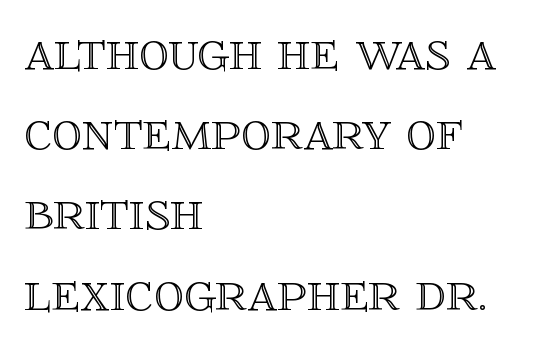
The image shows 59 px text type, upright; set left-aligned, normal line spacing (1.36x), normal letter spacing, not underlined; a large x-height.
